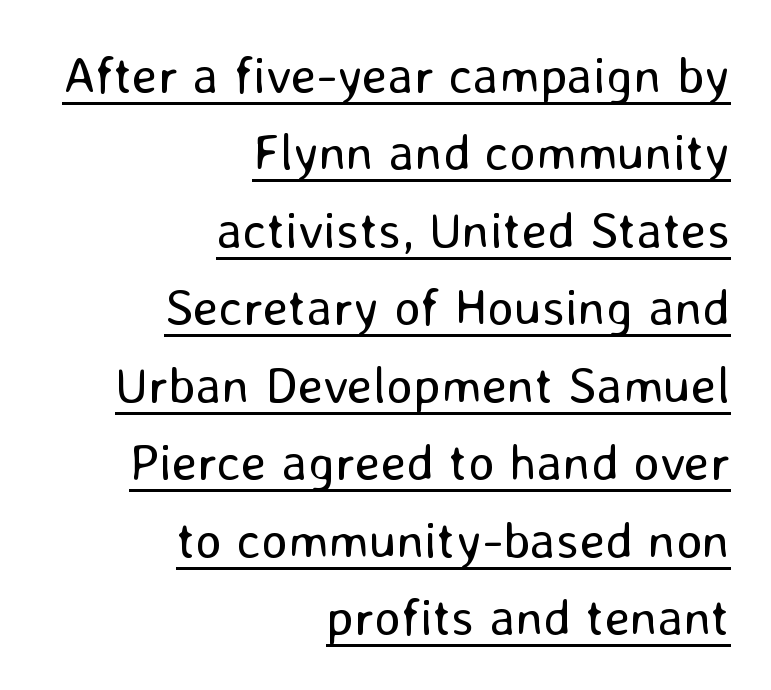
On a weight scale, this lands at 450 or below. Which margin do the lines hug? The right one — the left edge is uneven. The face used here appears with an underline applied. Each letter keeps its own natural width here, so spacing adapts to shape.
